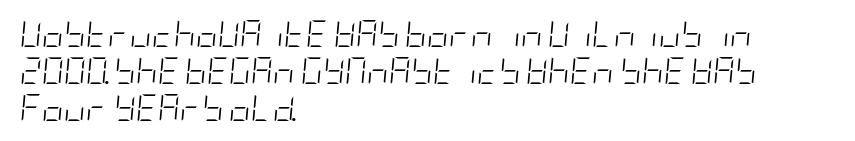
Q: Is the text bold? A: No.
Q: Is the text italic (slanted)? A: Yes, it leans right by about 5 degrees.
Q: Is the text underlined? A: No.
Q: How is the paragraph aligned? A: Left-aligned.
Q: Is the spacing between letters normal or unusually wide? A: Normal.
Q: Is the spacing between lines tight, normal or loose? A: Normal.
